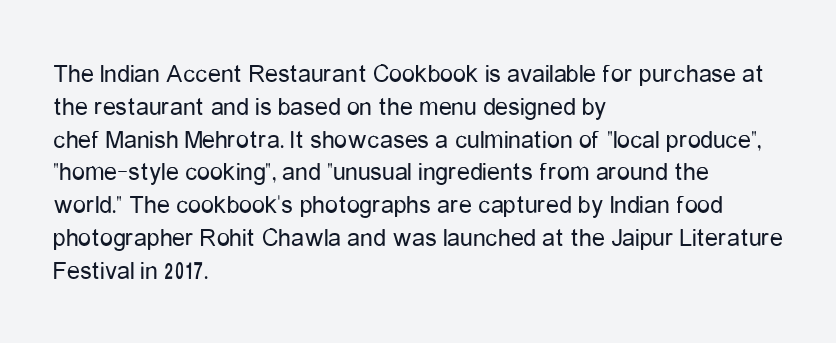
Check the space under the baseline: it is left empty. Posture: upright roman. Is the type heavy? It reads as light-to-regular instead. One-word summary of the alignment: left. The line-height multiplier appears to be the usual default.
